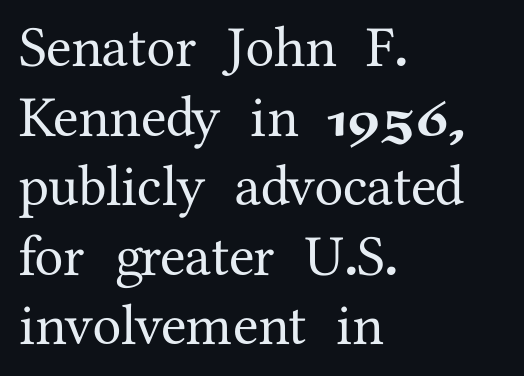
Short note: letters normally spaced. Stroke terminals: seriffed. Glance below the letters and you will spot only blank space. The rendering anchors every line to the left-hand side. Note the varied advance widths — an 'i' is clearly narrower than an 'm'. Is there any slant? The stems are plumb.
